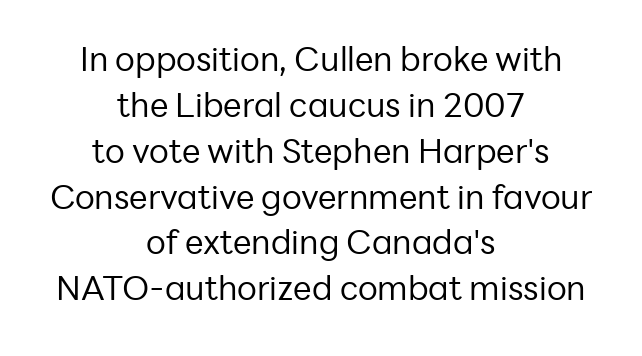
The letters carry no serifs — their stems end cleanly without finishing strokes. Look at the tracking — it's just the regular setting, nothing added. Posture: vertical. A typesetter would call this leading conventional body-copy spacing.
